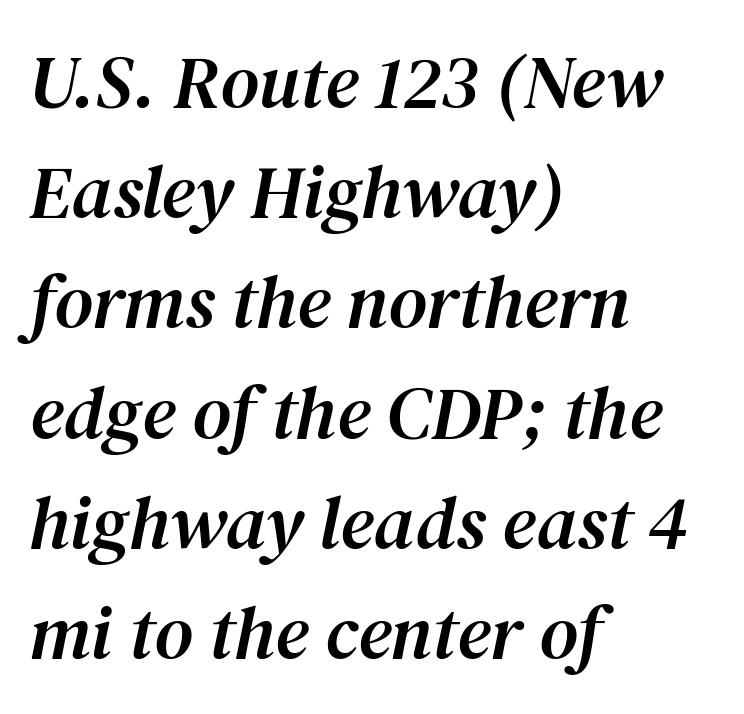
The image shows 75 px serif type, italic (leaning right); set left-aligned, normal line spacing (1.47x), normal letter spacing, not underlined; medium stroke contrast and a medium x-height.
